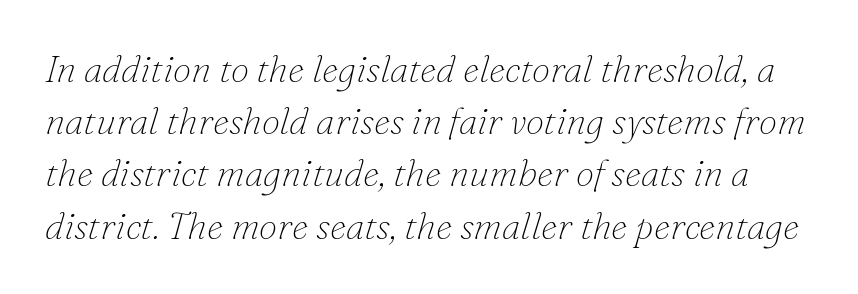
{"serif": "yes", "italic": "yes", "lean": "right", "slant_degrees": 16, "bold": "no", "weight": "thin", "width": "normal", "stroke_contrast": "low", "x_height": "small", "monospaced": "no", "underline": "no", "line_spacing": "normal", "line_spacing_ratio": 1.41, "letter_spacing": "normal", "letter_spacing_em": 0.0, "glyph_px": 37}
